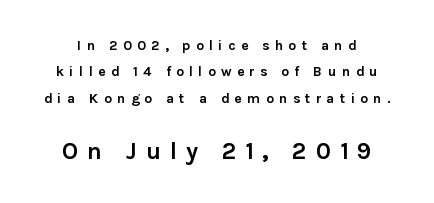
Q: Is the text bold? A: Yes.
Q: Is the text italic (slanted)? A: No, it is upright.
Q: Is the text underlined? A: No.
Q: Is the spacing between letters normal or unusually wide? A: Unusually wide.
Q: Which block of text is set in a larger size, the first (top) or the second (bottom)? A: The second (bottom) one.
